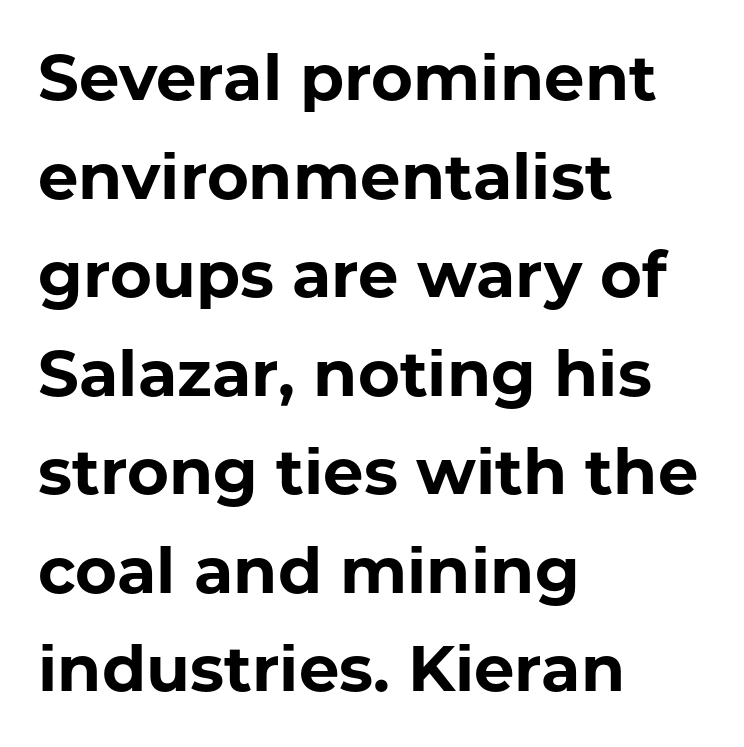
{"serif": "no", "italic": "no", "bold": "yes", "weight": "bold", "width": "normal", "stroke_contrast": "low", "x_height": "medium", "monospaced": "no", "underline": "no", "align": "left", "line_spacing": "normal", "line_spacing_ratio": 1.54, "letter_spacing": "normal", "letter_spacing_em": 0.0, "glyph_px": 64}
